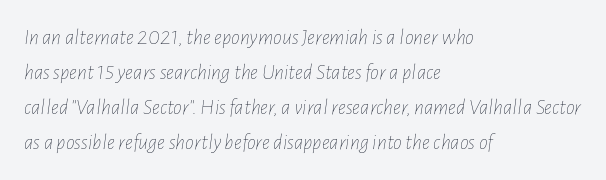
A light-to-regular cut is what we see here. No extra tracking has been applied to these lines. Regarding leading, the lines here are spaced in the standard way. Designer's note — italics engaged. Which margin do the lines hug? The left one — the right edge is uneven.
